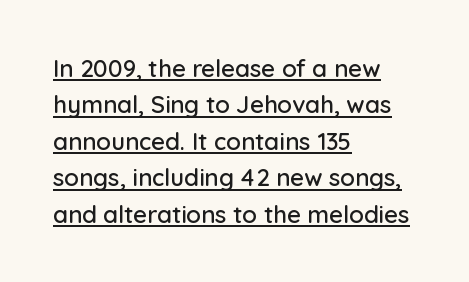
{"italic": "no", "underline": "yes", "align": "left", "line_spacing": "normal", "line_spacing_ratio": 1.52, "letter_spacing": "normal", "letter_spacing_em": 0.0, "glyph_px": 24}
